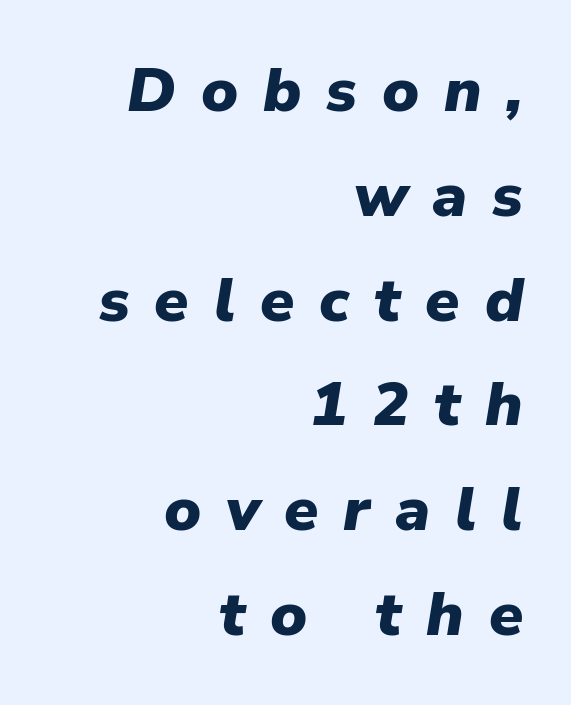
The image shows 62 px heavy type, italic (leaning right); set right-aligned, normal line spacing (1.69x), unusually wide letter spacing (+0.4 em), not underlined; low stroke contrast and a medium x-height.
